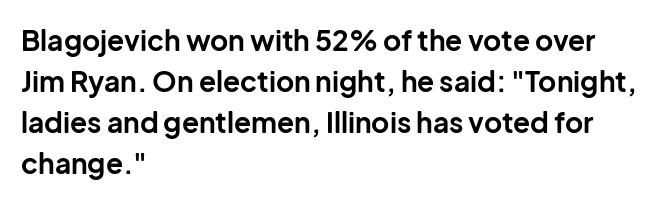
{"serif": "no", "italic": "no", "bold": "yes", "weight": "bold", "width": "normal", "stroke_contrast": "low", "x_height": "medium", "monospaced": "no", "underline": "no", "align": "left", "line_spacing": "normal", "line_spacing_ratio": 1.46, "letter_spacing": "normal", "letter_spacing_em": 0.0, "glyph_px": 28}
